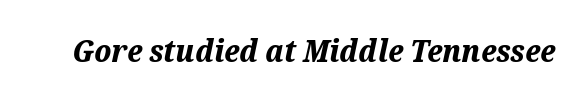
This rendering leaves character spacing at its baseline value. Set as a true bold cut, around the 700 mark. The letters advance in unequal steps, a hallmark of proportional type. Descender tails drop into unmarked territory. Posture: slanted.
